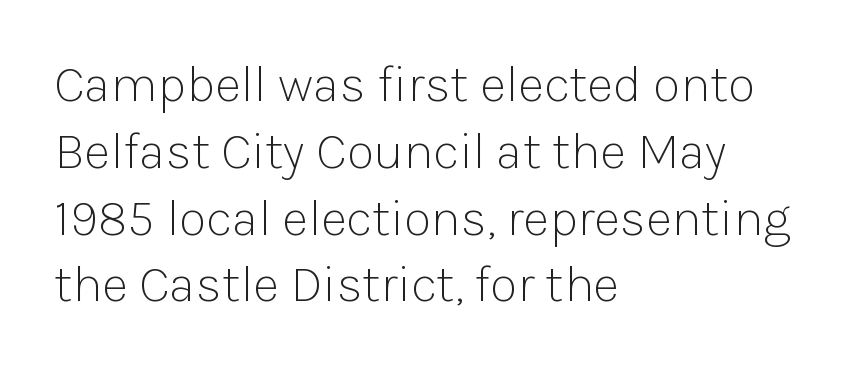
The image shows 51 px light sans-serif type, upright; set left-aligned, normal line spacing (1.31x), normal letter spacing, not underlined; low stroke contrast and a medium x-height.
